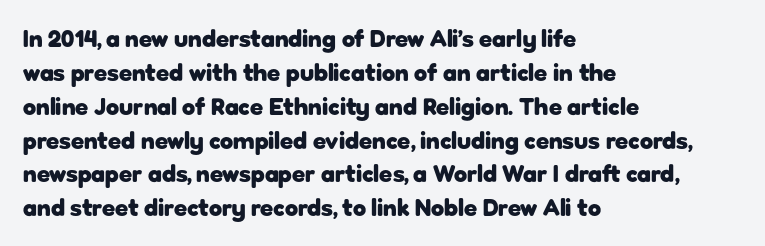
Check under the words: just untouched page. The lettering stays uniformly vertical, giving the passage a roman look. Does the weight exceed regular? Yes, all the way to bold. Leading: standard.
